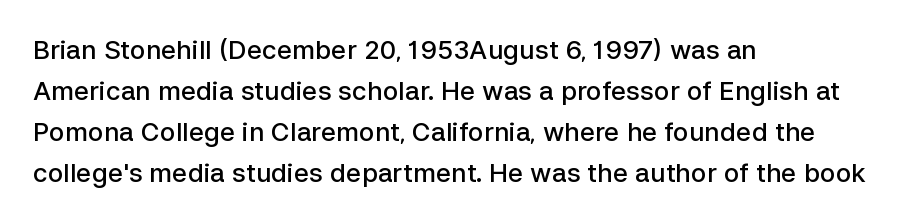
Bold? Not quite — semibold, heavier than regular but stopping short. In CSS terms this would be text-align: left. Does extra space separate the letters? No, they use regular spacing. How would I describe the line gaps? Plain and ordinary. Unlike italic type, these characters show no tilt at all. Honestly, there is no underline to notice here at all.
